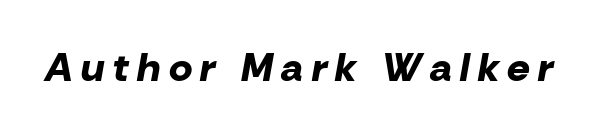
The image shows 40 px bold type, italic (leaning right); set unusually wide letter spacing (+0.21 em), not underlined; low stroke contrast and a medium x-height.
